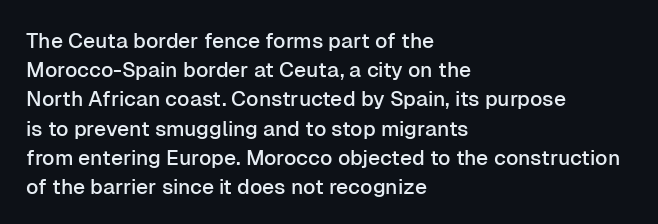
Each word holds together tightly as a unit, with standard inter-letter gaps. Left-aligned paragraph, ragged on the right. The vertical gap from one line to the next is medium. Nope, not italic — everything's standing straight. Check the space under the baseline: it is left empty.
